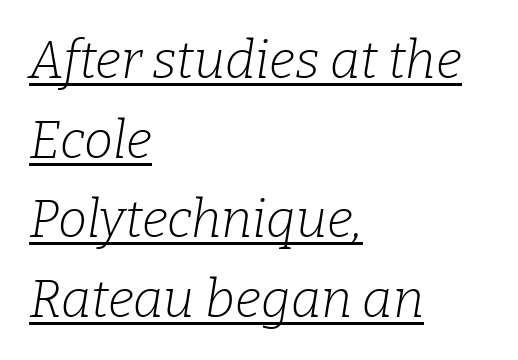
The image shows 52 px light serif type, italic (leaning right); set left-aligned, normal line spacing (1.53x), normal letter spacing, underlined; low stroke contrast and a medium x-height.
